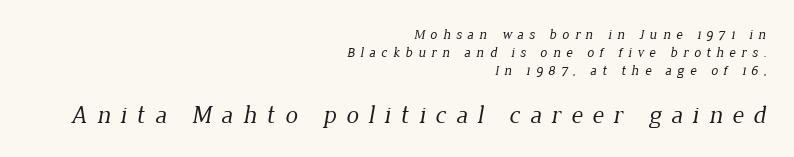
Q: Is the text bold? A: No.
Q: Is the text underlined? A: No.
Q: How is the paragraph aligned? A: Right-aligned.
Q: Is the spacing between letters normal or unusually wide? A: Unusually wide.
Q: Is the spacing between lines tight, normal or loose? A: Normal.
Q: Which block of text is set in a larger size, the first (top) or the second (bottom)? A: The second (bottom) one.
